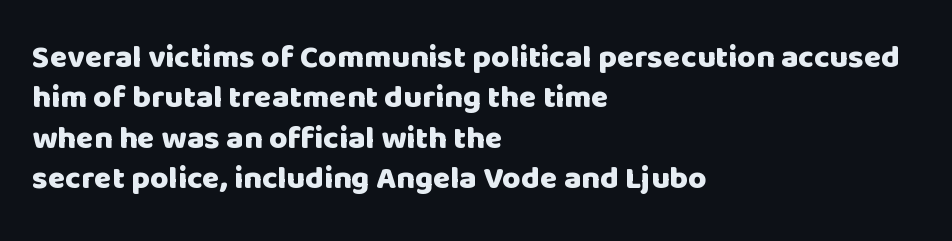
The passage shown is typed in a proportional face where columns would drift. Unlike italic type, these characters show no tilt at all. Check under the words: just untouched page. Summary of weight: heavy, a full bold. You can tell from the bare stems that sans-serif type was used.
